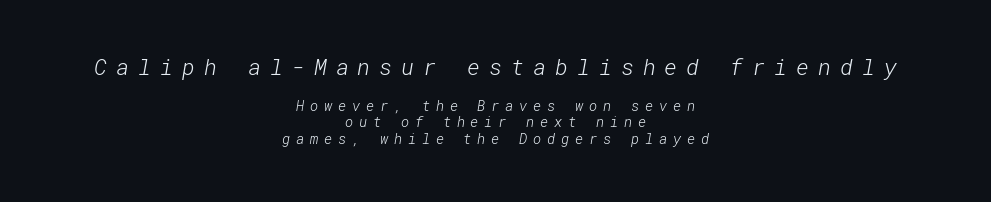
Q: Is the text bold? A: No.
Q: Is the text underlined? A: No.
Q: How is the paragraph aligned? A: Centered.
Q: Is the spacing between letters normal or unusually wide? A: Unusually wide.
Q: Which block of text is set in a larger size, the first (top) or the second (bottom)? A: The first (top) one.
